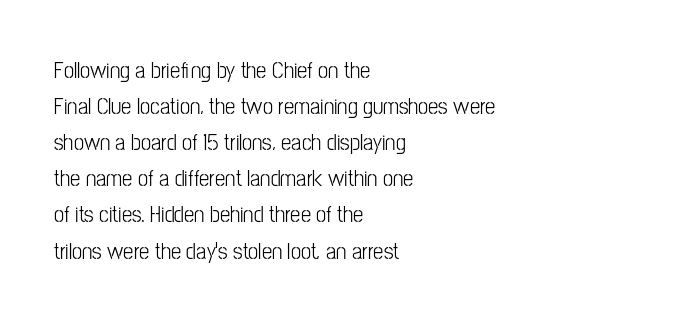
The image shows 23 px text type, upright; set left-aligned, normal line spacing (1.57x), normal letter spacing, not underlined.
